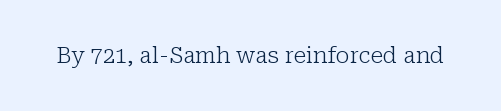
Q: Is the text bold? A: No.
Q: Is the text italic (slanted)? A: No, it is upright.
Q: Is the text underlined? A: No.
Q: Is the spacing between letters normal or unusually wide? A: Normal.
